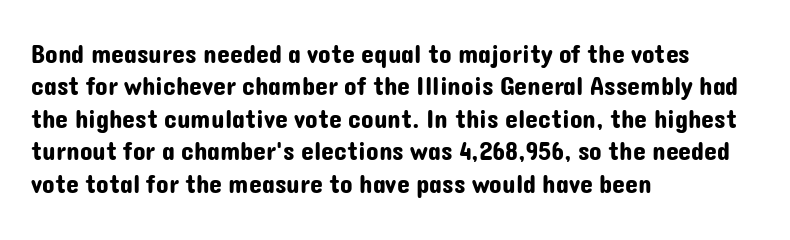
These lines sit exactly where default settings would place them. The letters stand upright; this is a roman face. Typeset ragged right — the left edge is the straight one. Just letters on the line, the space beneath them empty. Caption: standard tracking, unaltered.
